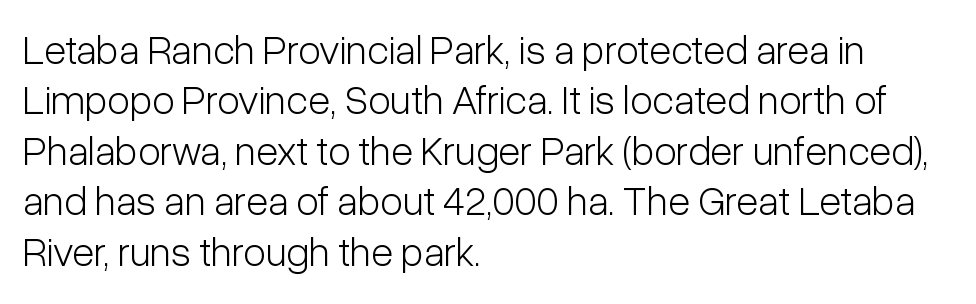
The image shows 41 px light, condensed sans-serif type, upright; set left-aligned, line spacing 1.23x, normal letter spacing, not underlined; low stroke contrast and a medium x-height.
